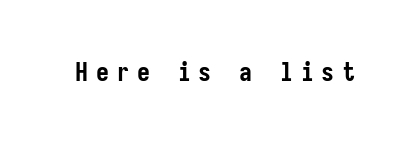
{"italic": "no", "bold": "yes", "underline": "no", "letter_spacing": "wide", "letter_spacing_em": 0.29, "glyph_px": 26}
